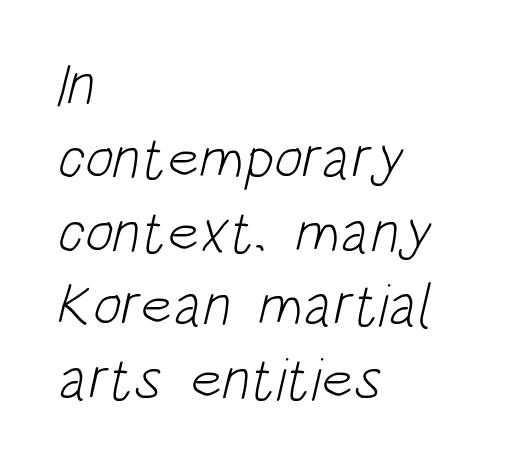
Each letter keeps its own natural width here, so spacing adapts to shape. Where is the straight margin? On the left. What kind of face is this? One without serifs — a sans. Observe the ordinary spacing: letters are neighbours, not strangers. The passage shown is not bold in any degree. Check the space under the baseline: it is left empty.
